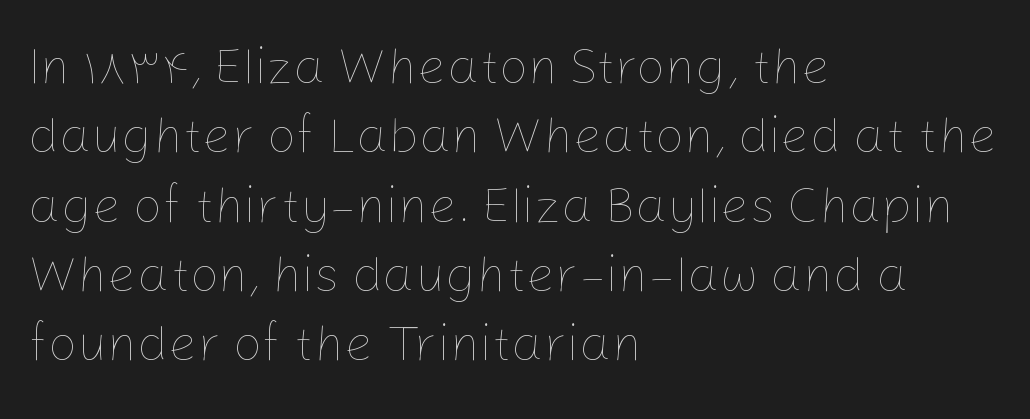
The image shows 51 px thin type, upright; set left-aligned, normal line spacing (1.36x), normal letter spacing, not underlined; low stroke contrast and a medium x-height.
